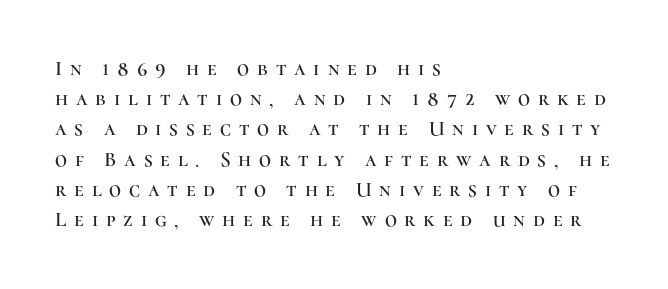
{"italic": "no", "underline": "no", "align": "left", "line_spacing": "normal", "line_spacing_ratio": 1.44, "letter_spacing": "wide", "letter_spacing_em": 0.37, "glyph_px": 21}
